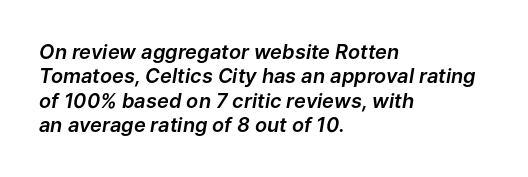
{"italic": "yes", "lean": "right", "slant_degrees": 9, "underline": "no", "align": "left", "line_spacing_ratio": 1.22, "letter_spacing": "normal", "letter_spacing_em": 0.0, "glyph_px": 20}
